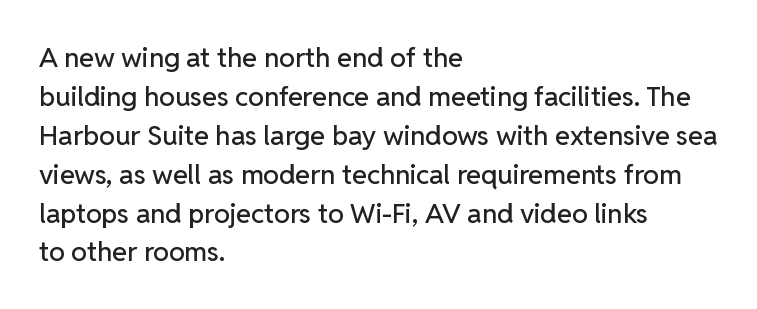
{"italic": "no", "underline": "no", "align": "left", "line_spacing": "normal", "line_spacing_ratio": 1.44, "letter_spacing": "normal", "letter_spacing_em": 0.0, "glyph_px": 27}
